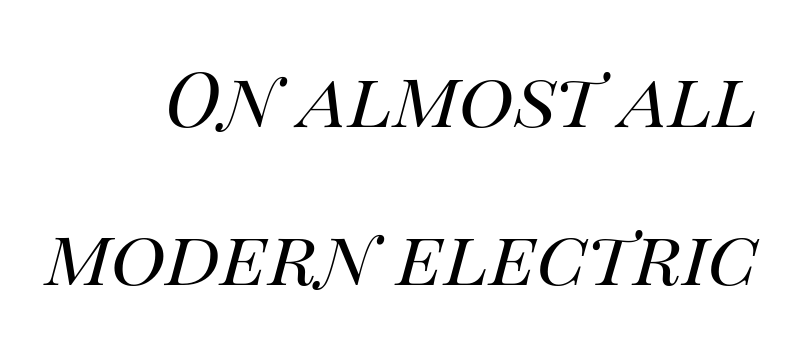
Q: Is the text bold? A: No.
Q: Is the text italic (slanted)? A: Yes, it leans right by about 14 degrees.
Q: Is the text underlined? A: No.
Q: How is the paragraph aligned? A: Right-aligned.
Q: Is the spacing between letters normal or unusually wide? A: Normal.
Q: Is the spacing between lines tight, normal or loose? A: Loose.
Q: Width (condensed, normal, or wide)? A: Normal.
Q: Stroke contrast? A: High.
Q: x-height? A: Large.
Q: Monospaced? A: No.
